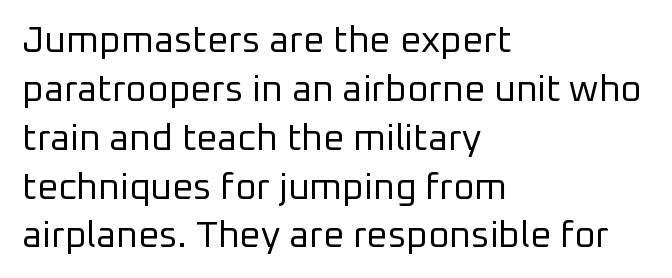
Q: Is the text bold? A: No.
Q: Is the text italic (slanted)? A: No, it is upright.
Q: Is the typeface a serif or a sans-serif typeface? A: Sans-serif.
Q: Is the text underlined? A: No.
Q: How is the paragraph aligned? A: Left-aligned.
Q: Is the spacing between letters normal or unusually wide? A: Normal.
Q: Is the spacing between lines tight, normal or loose? A: Normal.
Q: Width (condensed, normal, or wide)? A: Normal.
Q: Stroke contrast? A: Low.
Q: x-height? A: Medium.
Q: Monospaced? A: No.
